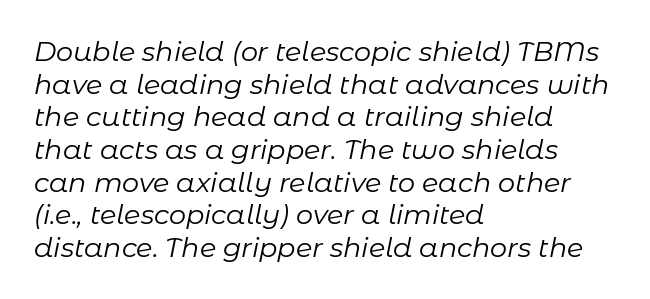
Q: Is the text bold? A: No.
Q: Is the text italic (slanted)? A: Yes, it leans right by about 11 degrees.
Q: Is the text underlined? A: No.
Q: How is the paragraph aligned? A: Left-aligned.
Q: Is the spacing between letters normal or unusually wide? A: Normal.
